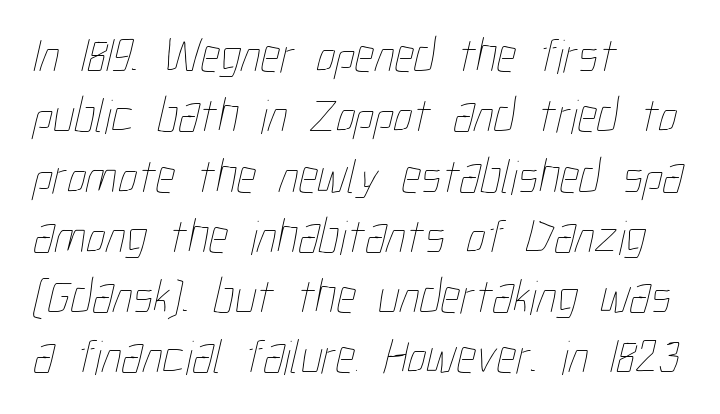
{"bold": "no", "weight": "thin", "width": "condensed", "stroke_contrast": "low", "x_height": "medium", "monospaced": "no", "underline": "no", "align": "left", "line_spacing_ratio": 1.23, "letter_spacing": "normal", "letter_spacing_em": 0.0, "glyph_px": 49}
